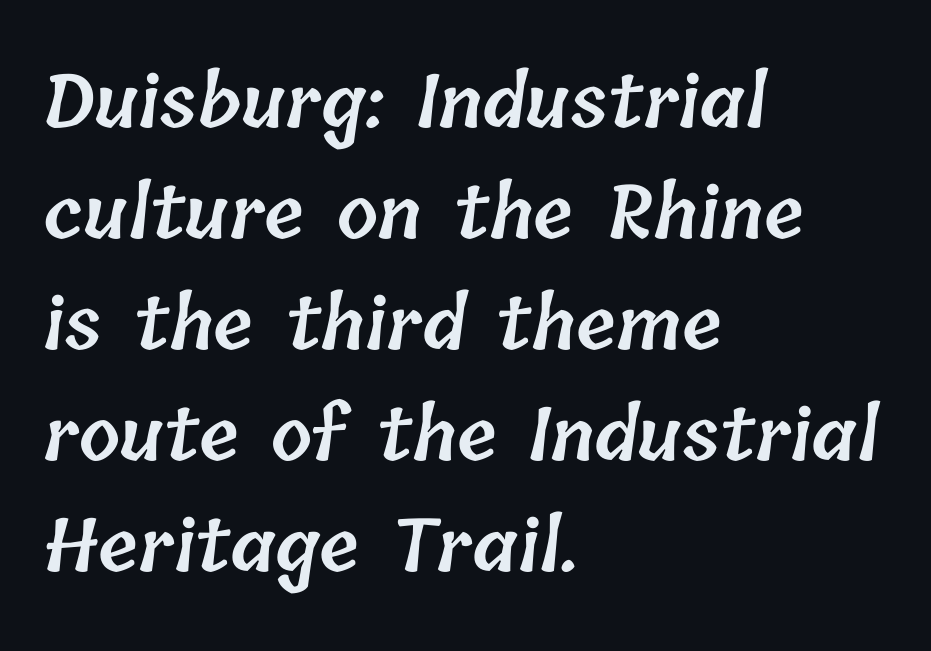
The image shows 73 px semibold type; set left-aligned, normal line spacing (1.52x), normal letter spacing, not underlined; low stroke contrast and a medium x-height.
